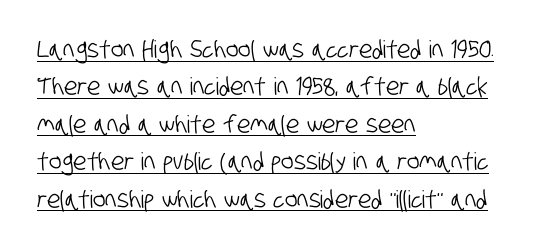
In terms of leading, this rendering sits right in the middle. Underline: present. The horizontal fit of the characters is conventional and even. Does the copy run flush right? No — it runs flush left.
